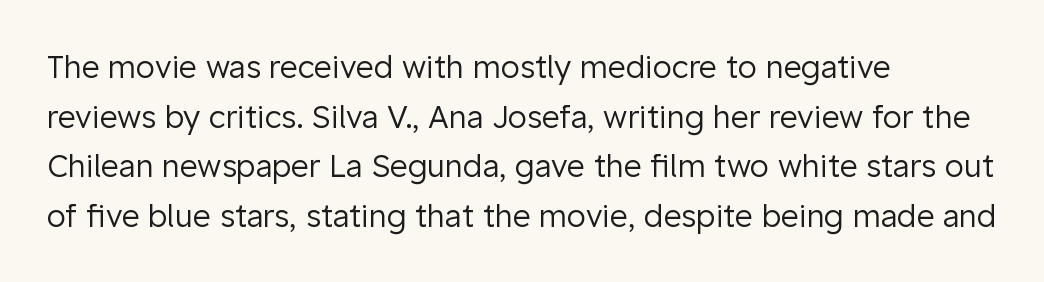
{"serif": "no", "italic": "no", "bold": "no", "weight": "regular", "width": "normal", "stroke_contrast": "low", "x_height": "medium", "monospaced": "no", "underline": "no", "align": "left", "line_spacing": "normal", "line_spacing_ratio": 1.6, "letter_spacing": "normal", "letter_spacing_em": 0.0, "glyph_px": 31}
